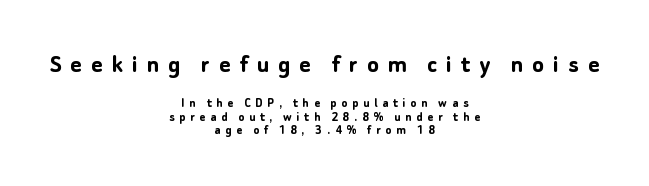
The image shows 27 px bold type, upright; set centered, tight line spacing (0.95x), unusually wide letter spacing (+0.33 em), not underlined; the first (top) block is 1.93x larger.
